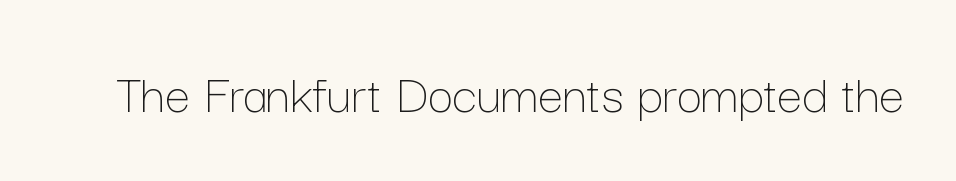
The image shows 56 px thin type, upright; set normal letter spacing, not underlined; low stroke contrast and a medium x-height.
